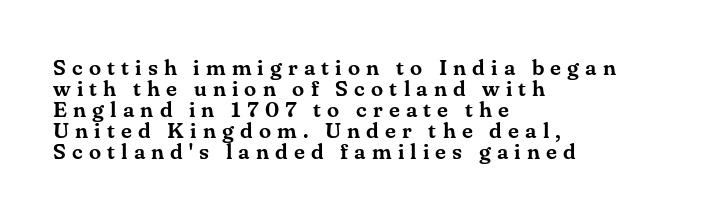
The image shows 22 px text type, upright; set left-aligned, tight line spacing (0.95x), unusually wide letter spacing (+0.28 em), not underlined.
